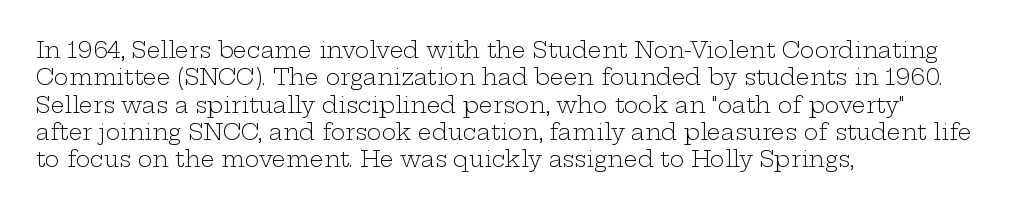
The image shows 22 px text type, upright; set left-aligned, line spacing 1.24x, normal letter spacing, not underlined.
